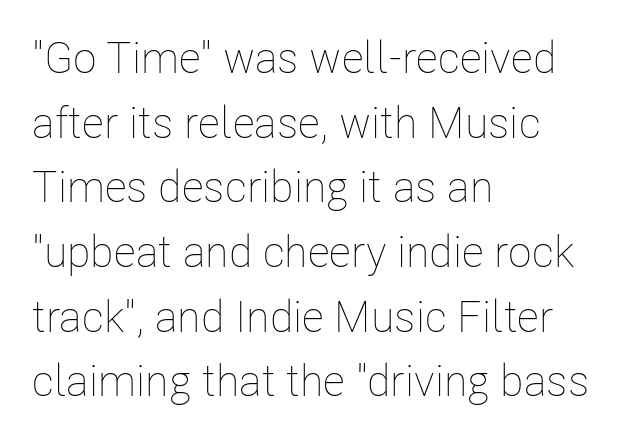
Q: Is the text bold? A: No.
Q: Is the text italic (slanted)? A: No, it is upright.
Q: Is the text underlined? A: No.
Q: How is the paragraph aligned? A: Left-aligned.
Q: Is the spacing between letters normal or unusually wide? A: Normal.
Q: Is the spacing between lines tight, normal or loose? A: Normal.
Q: Width (condensed, normal, or wide)? A: Condensed.
Q: Stroke contrast? A: Low.
Q: x-height? A: Medium.
Q: Monospaced? A: No.
